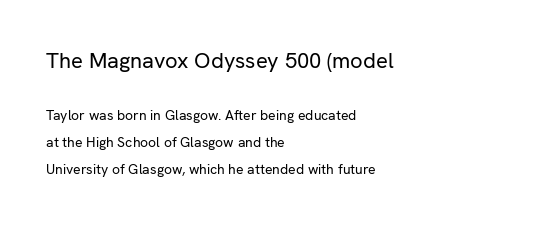
The image shows 22 px text type, upright; set left-aligned, loose line spacing (1.92x), normal letter spacing, not underlined; the first (top) block is 1.57x larger.
